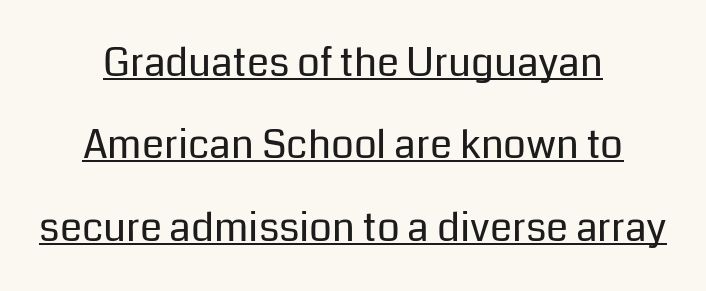
{"serif": "no", "italic": "no", "bold": "no", "weight": "regular", "width": "normal", "stroke_contrast": "low", "x_height": "medium", "monospaced": "no", "underline": "yes", "align": "center", "line_spacing": "loose", "line_spacing_ratio": 2.06, "letter_spacing": "normal", "letter_spacing_em": 0.0, "glyph_px": 40}
